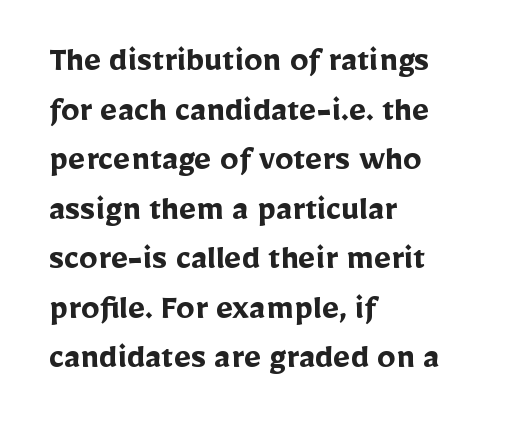
{"serif": "no", "italic": "no", "bold": "yes", "weight": "semibold", "width": "normal", "stroke_contrast": "low", "x_height": "medium", "monospaced": "no", "underline": "no", "align": "left", "line_spacing": "normal", "line_spacing_ratio": 1.34, "letter_spacing": "normal", "letter_spacing_em": 0.0, "glyph_px": 37}
